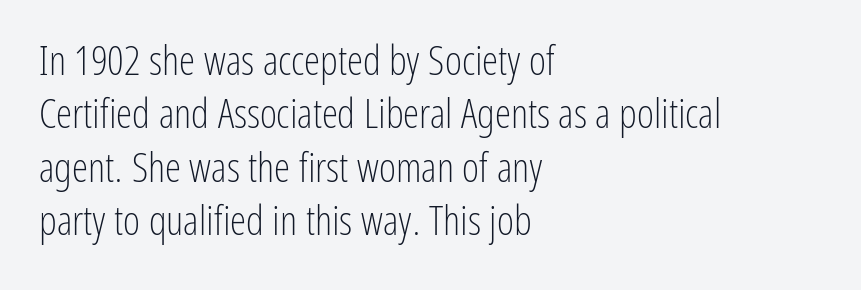
Q: Is the text bold? A: No.
Q: Is the text italic (slanted)? A: No, it is upright.
Q: Is the typeface a serif or a sans-serif typeface? A: Sans-serif.
Q: Is the text underlined? A: No.
Q: How is the paragraph aligned? A: Left-aligned.
Q: Is the spacing between letters normal or unusually wide? A: Normal.
Q: Is the spacing between lines tight, normal or loose? A: Normal.
Q: Width (condensed, normal, or wide)? A: Condensed.
Q: Stroke contrast? A: Low.
Q: x-height? A: Medium.
Q: Monospaced? A: No.
